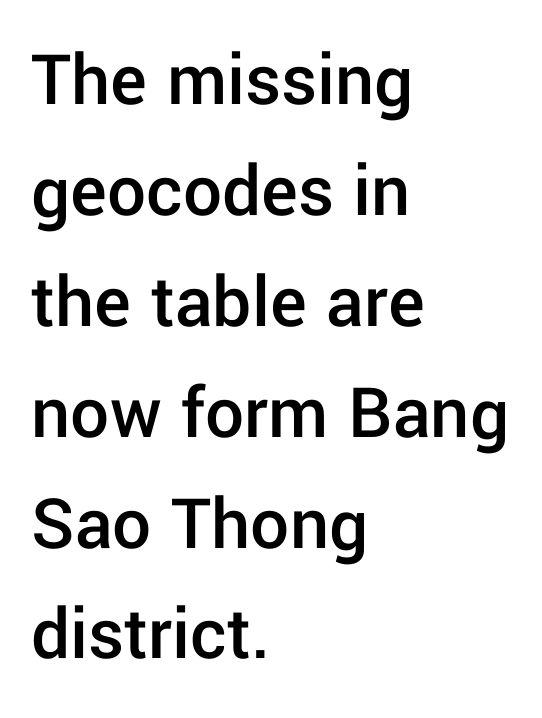
Q: Is the text bold? A: Semi-bold.
Q: Is the text italic (slanted)? A: No, it is upright.
Q: Is the typeface a serif or a sans-serif typeface? A: Sans-serif.
Q: Is the text underlined? A: No.
Q: How is the paragraph aligned? A: Left-aligned.
Q: Is the spacing between letters normal or unusually wide? A: Normal.
Q: Is the spacing between lines tight, normal or loose? A: Normal.
Q: Width (condensed, normal, or wide)? A: Normal.
Q: Stroke contrast? A: Low.
Q: x-height? A: Medium.
Q: Monospaced? A: No.
